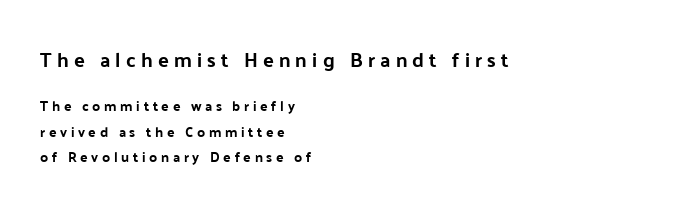
The text block is weighted toward the left margin, trailing off unevenly rightward. In terms of posture, this sample is upright. Which chunk is bigger? The first one — the top block dwarfs the bottom. The gap between lines stays unmarked.
